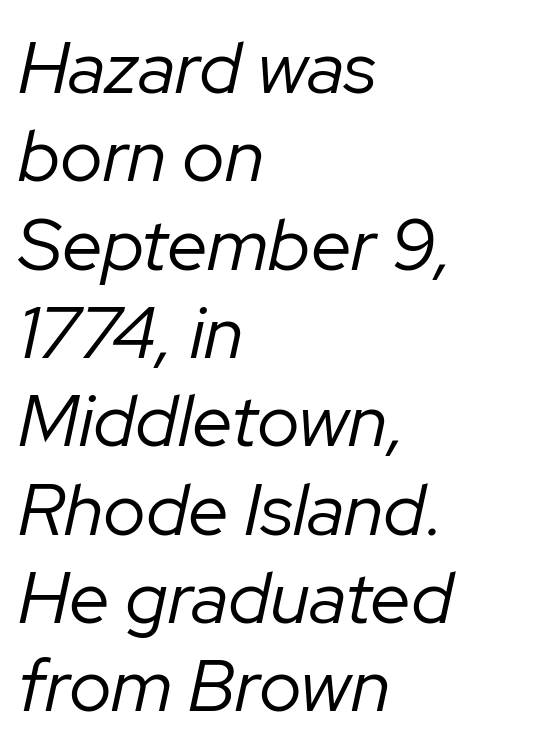
Q: Is the text bold? A: No.
Q: Is the text italic (slanted)? A: Yes, it leans right by about 12 degrees.
Q: Is the text underlined? A: No.
Q: How is the paragraph aligned? A: Left-aligned.
Q: Is the spacing between letters normal or unusually wide? A: Normal.
Q: Width (condensed, normal, or wide)? A: Normal.
Q: Stroke contrast? A: Low.
Q: x-height? A: Medium.
Q: Monospaced? A: No.
